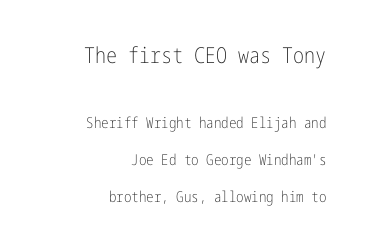
Horizontally, the lines are justified to the trailing edge only. Rule under the text: the space is simply empty. Tracking here is standard; glyphs follow each other at the usual distance. Caption: face not bold, strokes unweighted.
